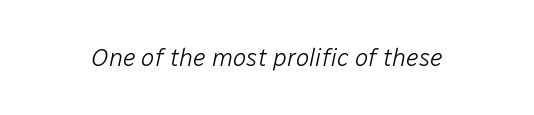
Q: Is the text bold? A: No.
Q: Is the text italic (slanted)? A: Yes, it leans right by about 12 degrees.
Q: Is the text underlined? A: No.
Q: Is the spacing between letters normal or unusually wide? A: Normal.
